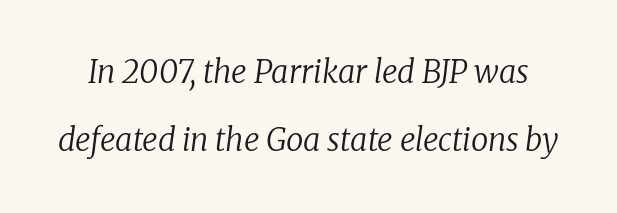
Q: Is the text bold? A: No.
Q: Is the text italic (slanted)? A: Yes, it leans right by about 8 degrees.
Q: Is the typeface a serif or a sans-serif typeface? A: Serif.
Q: Is the text underlined? A: No.
Q: Is the spacing between letters normal or unusually wide? A: Normal.
Q: Is the spacing between lines tight, normal or loose? A: Loose.
Q: Width (condensed, normal, or wide)? A: Normal.
Q: Stroke contrast? A: Low.
Q: x-height? A: Medium.
Q: Monospaced? A: No.
